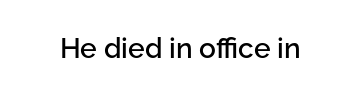
The image shows 28 px sans-serif type, upright; set normal letter spacing, not underlined; low stroke contrast and a medium x-height.
